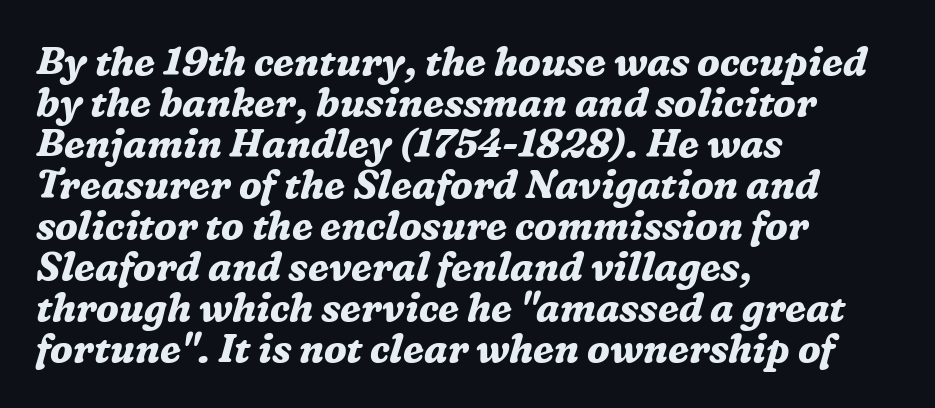
The image shows 39 px bold serif type, italic (leaning right); set left-aligned, tight line spacing (1.05x), normal letter spacing, not underlined; medium stroke contrast and a medium x-height.
